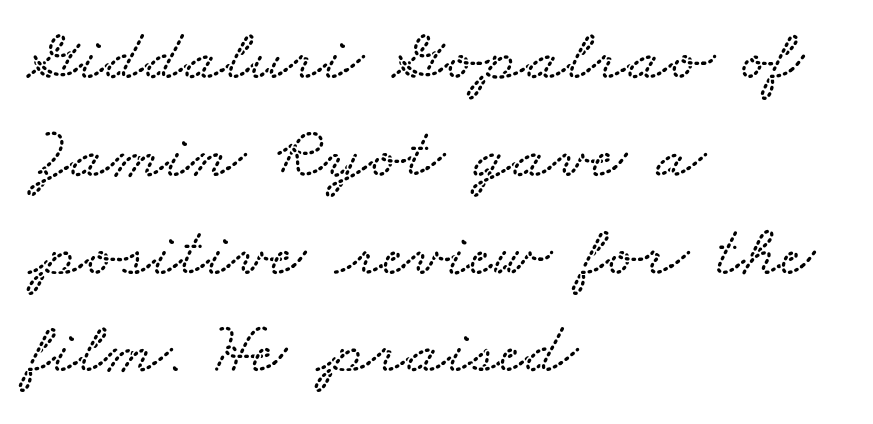
The image shows 73 px wide type; set left-aligned, normal line spacing (1.34x), normal letter spacing, not underlined; low stroke contrast and a small x-height.
